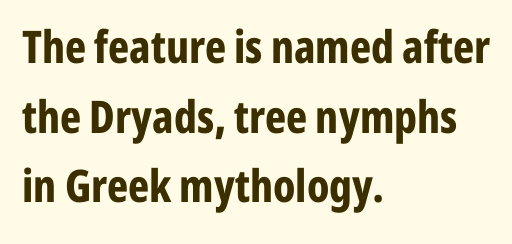
Q: Is the text bold? A: Yes.
Q: Is the text italic (slanted)? A: No, it is upright.
Q: Is the typeface a serif or a sans-serif typeface? A: Sans-serif.
Q: Is the text underlined? A: No.
Q: How is the paragraph aligned? A: Left-aligned.
Q: Is the spacing between letters normal or unusually wide? A: Normal.
Q: Is the spacing between lines tight, normal or loose? A: Normal.
Q: Width (condensed, normal, or wide)? A: Condensed.
Q: Stroke contrast? A: Low.
Q: x-height? A: Medium.
Q: Monospaced? A: No.
